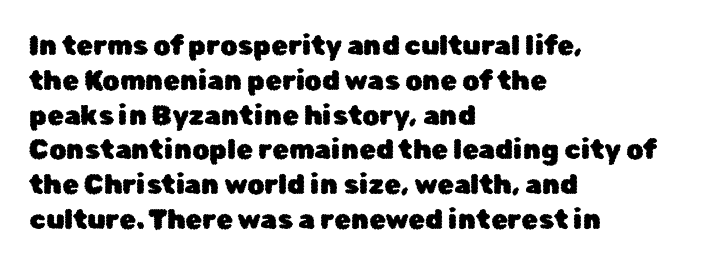
The image shows 27 px text type, upright; set left-aligned, normal line spacing (1.29x), normal letter spacing, not underlined.
